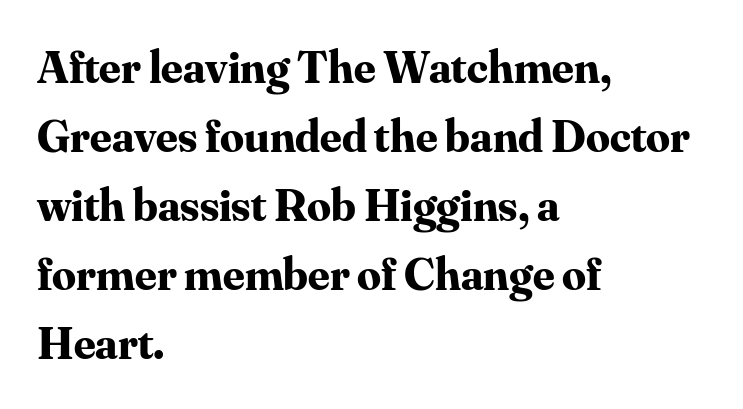
Do the characters align in a grid? No, the font is proportional. This rendering leaves character spacing at its baseline value. Summary of weight: heavy, a full bold. Check the space under the baseline: it is left empty. Honestly, the row spacing looks completely unremarkable. Font category for this specimen: serif.
